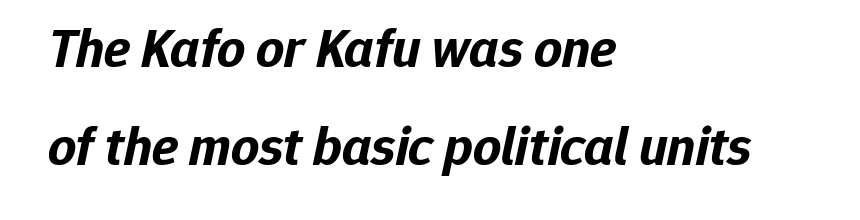
Reading down the block, your eye returns to a fixed left position each line. Students, this is bold: see how much ink each stroke carries. Note the varied advance widths — an 'i' is clearly narrower than an 'm'. You can tell it's italic because the verticals aren't actually vertical. Letters rest on an invisible, unmarked baseline.
